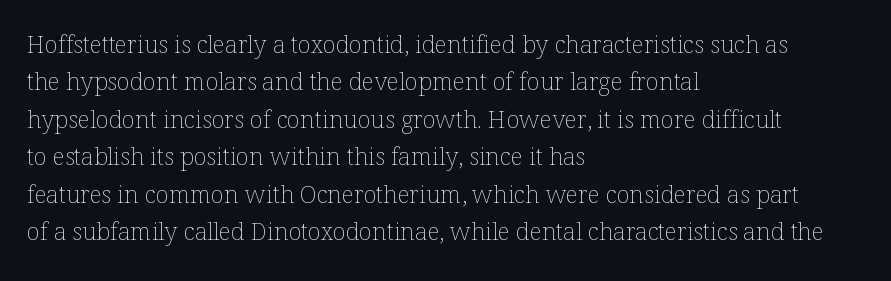
Evenly set lines give the paragraph a standard silhouette. Here the glyphs are tracked normally, forming tight word shapes. Rule under the text: the space is simply empty. Italic? Not at all — the glyphs are vertical. These glyphs show unthickened strokes, regular width or finer.
